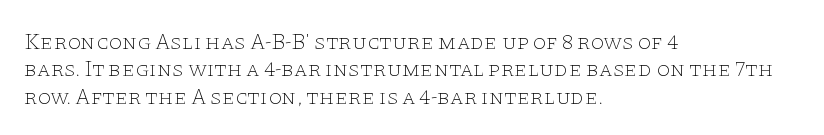
The image shows 22 px text type, upright; set left-aligned, normal line spacing (1.25x), normal letter spacing, not underlined.
